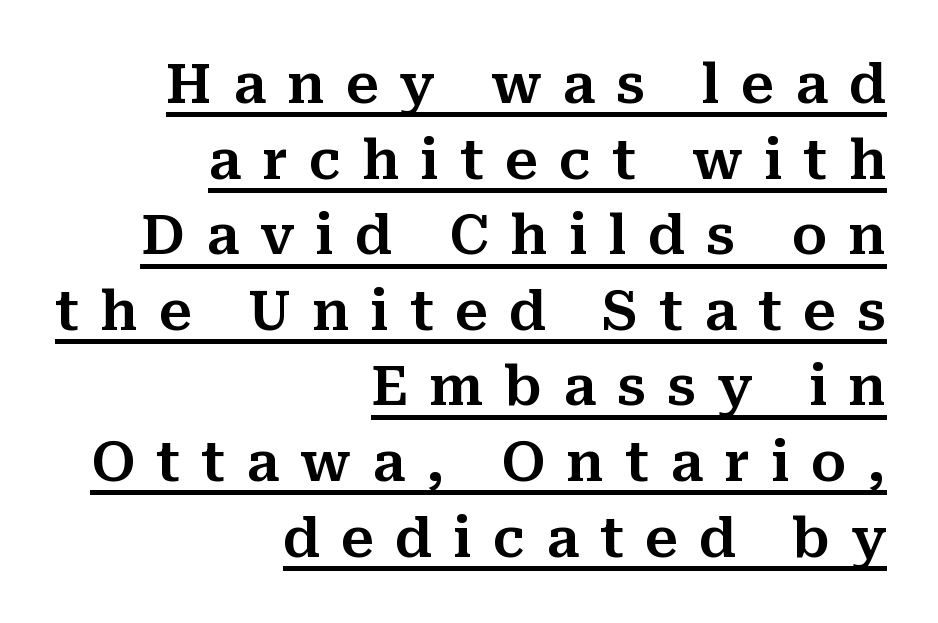
Somebody hit Ctrl+U on this one — the words are underlined. Ascenders rise straight up at ninety degrees. A typesetter would call this proportional, since set widths differ per character. Vertical spacing — default. What stands out about the letter spacing? Its width — letters are far apart.
